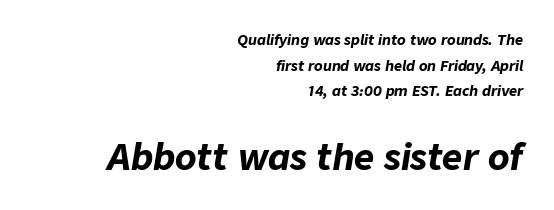
The image shows 35 px bold type, italic (leaning right); set right-aligned, line spacing 1.83x, normal letter spacing, not underlined; the second (bottom) block is 2.5x larger; low stroke contrast and a medium x-height.
